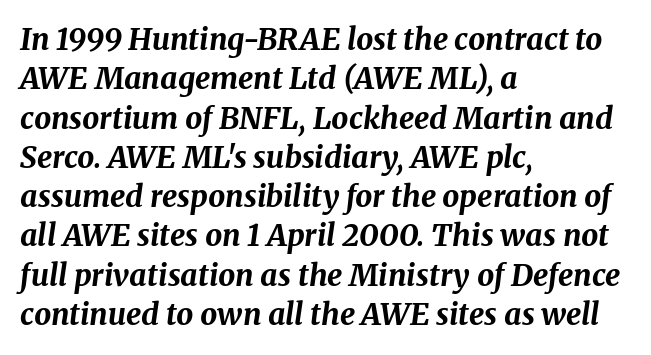
Quick note: underline off. The block of text has a typical density, with ordinary space between rows. Does extra space separate the letters? No, they use regular spacing. Left-aligned paragraph, ragged on the right. Strong, thick strokes mark this as bold type.
